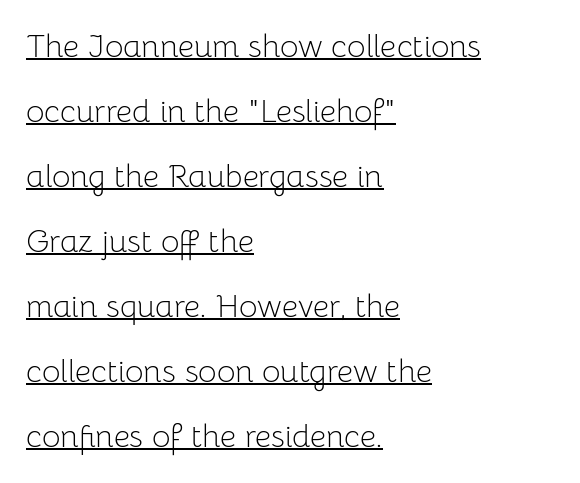
Q: Is the text bold? A: No.
Q: Is the text italic (slanted)? A: No, it is upright.
Q: Is the typeface a serif or a sans-serif typeface? A: Sans-serif.
Q: Is the text underlined? A: Yes.
Q: How is the paragraph aligned? A: Left-aligned.
Q: Is the spacing between letters normal or unusually wide? A: Normal.
Q: Is the spacing between lines tight, normal or loose? A: Loose.
Q: Width (condensed, normal, or wide)? A: Normal.
Q: Stroke contrast? A: Low.
Q: x-height? A: Medium.
Q: Monospaced? A: No.
